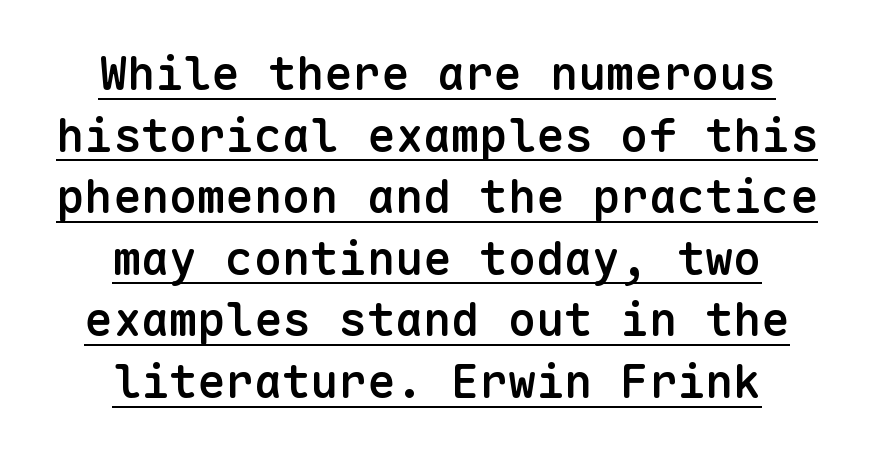
{"serif": "no", "italic": "no", "bold": "semi", "weight": "semibold", "width": "normal", "stroke_contrast": "low", "x_height": "medium", "monospaced": "yes", "underline": "yes", "align": "center", "line_spacing": "normal", "line_spacing_ratio": 1.31, "letter_spacing": "normal", "letter_spacing_em": 0.0, "glyph_px": 47}
